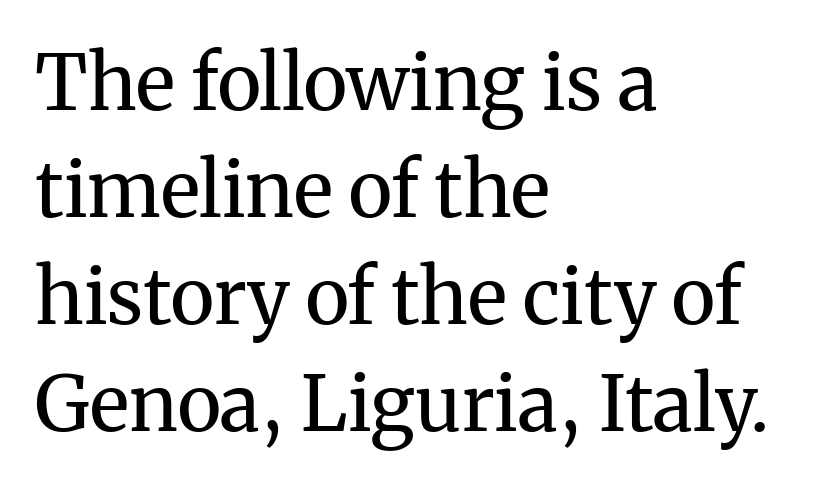
The image shows 76 px regular-weight serif type, upright; set left-aligned, normal line spacing (1.41x), normal letter spacing, not underlined; medium stroke contrast and a medium x-height.
